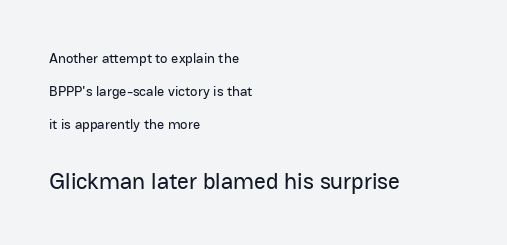
Q: Is the text italic (slanted)? A: No, it is upright.
Q: Is the text underlined? A: No.
Q: How is the paragraph aligned? A: Left-aligned.
Q: Is the spacing between letters normal or unusually wide? A: Normal.
Q: Is the spacing between lines tight, normal or loose? A: Loose.
Q: Which block of text is set in a larger size, the first (top) or the second (bottom)? A: The second (bottom) one.
